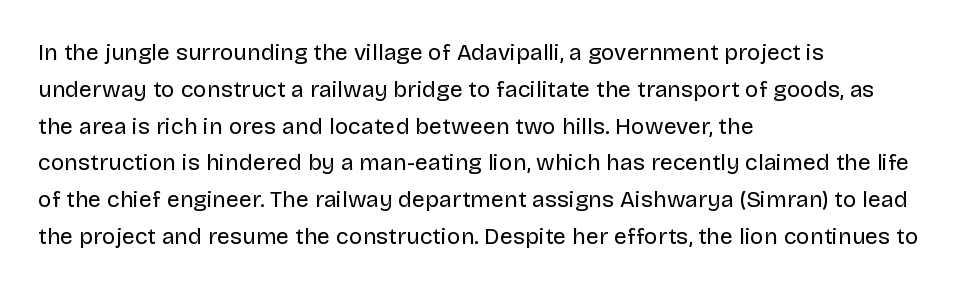
The image shows 23 px text type, upright; set left-aligned, normal line spacing (1.6x), normal letter spacing, not underlined.
